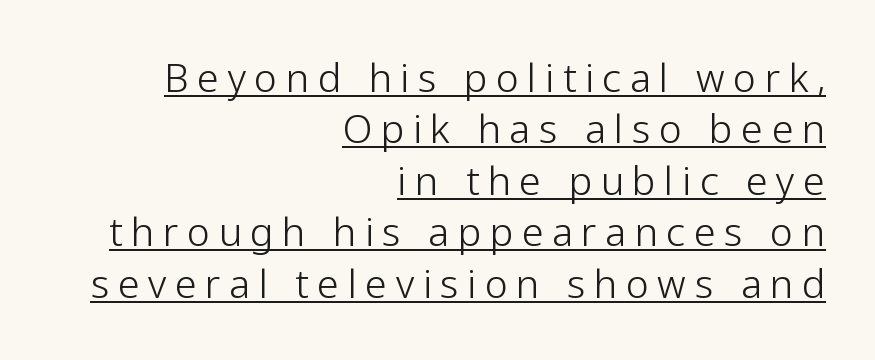
Q: Is the text bold? A: No.
Q: Is the text italic (slanted)? A: No, it is upright.
Q: Is the typeface a serif or a sans-serif typeface? A: Sans-serif.
Q: Is the text underlined? A: Yes.
Q: How is the paragraph aligned? A: Right-aligned.
Q: Is the spacing between letters normal or unusually wide? A: Unusually wide.
Q: Is the spacing between lines tight, normal or loose? A: Normal.
Q: Width (condensed, normal, or wide)? A: Normal.
Q: Stroke contrast? A: Low.
Q: x-height? A: Medium.
Q: Monospaced? A: No.
